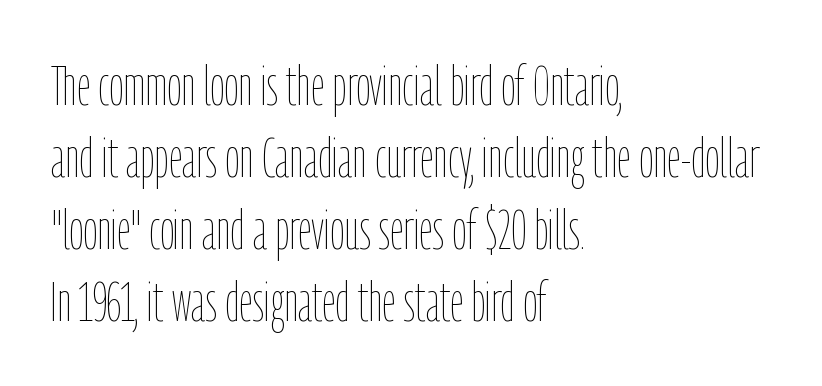
{"italic": "no", "bold": "no", "weight": "thin", "width": "condensed", "stroke_contrast": "low", "x_height": "medium", "monospaced": "no", "underline": "no", "align": "left", "line_spacing": "normal", "line_spacing_ratio": 1.31, "letter_spacing": "normal", "letter_spacing_em": 0.0, "glyph_px": 55}
